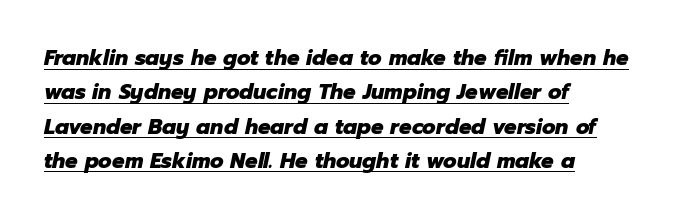
Q: Is the text bold? A: Yes.
Q: Is the text italic (slanted)? A: Yes, it leans right by about 12 degrees.
Q: Is the text underlined? A: Yes.
Q: How is the paragraph aligned? A: Left-aligned.
Q: Is the spacing between letters normal or unusually wide? A: Normal.
Q: Is the spacing between lines tight, normal or loose? A: Normal.
